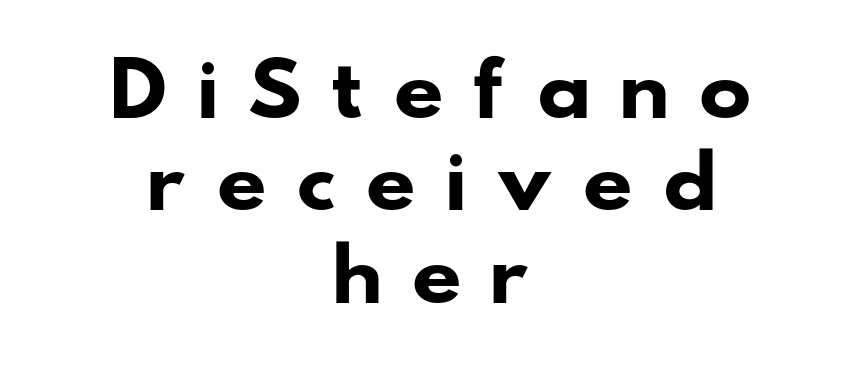
{"serif": "no", "bold": "yes", "weight": "heavy", "width": "wide", "stroke_contrast": "low", "x_height": "small", "monospaced": "no", "underline": "no", "align": "center", "line_spacing": "normal", "line_spacing_ratio": 1.3, "letter_spacing": "wide", "letter_spacing_em": 0.37, "glyph_px": 71}
